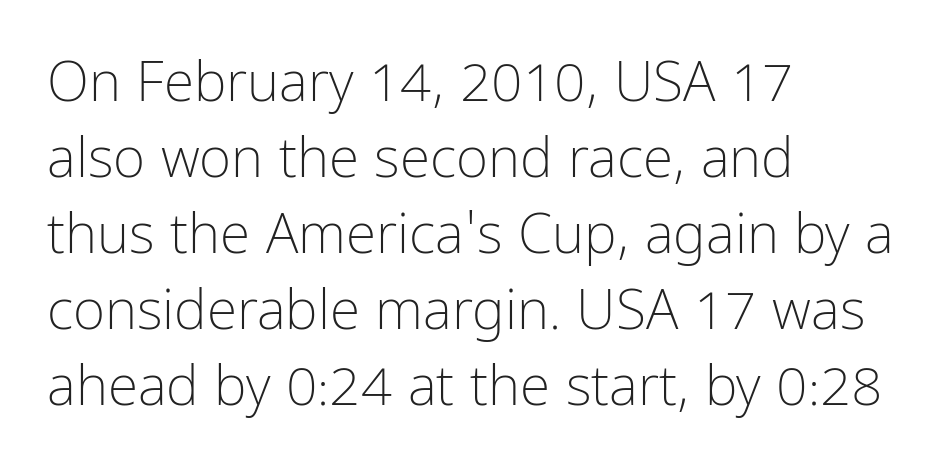
Q: Is the text bold? A: No.
Q: Is the text italic (slanted)? A: No, it is upright.
Q: Is the typeface a serif or a sans-serif typeface? A: Sans-serif.
Q: Is the text underlined? A: No.
Q: How is the paragraph aligned? A: Left-aligned.
Q: Is the spacing between letters normal or unusually wide? A: Normal.
Q: Is the spacing between lines tight, normal or loose? A: Normal.
Q: Width (condensed, normal, or wide)? A: Condensed.
Q: Stroke contrast? A: Low.
Q: x-height? A: Medium.
Q: Monospaced? A: No.
